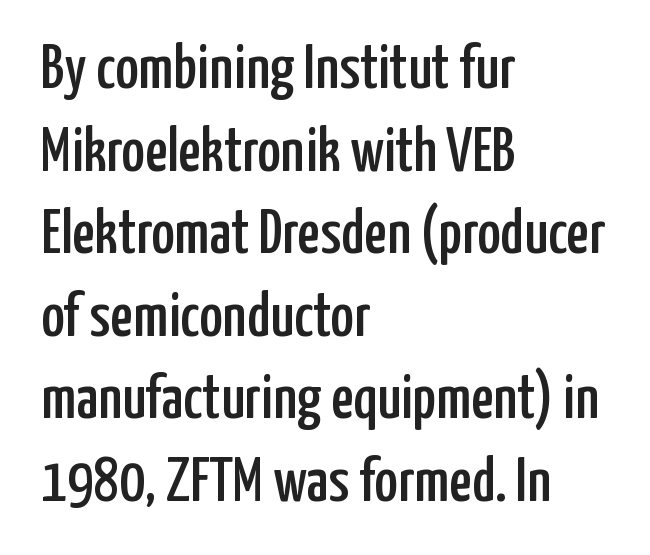
Q: Is the text italic (slanted)? A: No, it is upright.
Q: Is the typeface a serif or a sans-serif typeface? A: Sans-serif.
Q: Is the text underlined? A: No.
Q: How is the paragraph aligned? A: Left-aligned.
Q: Is the spacing between letters normal or unusually wide? A: Normal.
Q: Is the spacing between lines tight, normal or loose? A: Normal.
Q: Width (condensed, normal, or wide)? A: Condensed.
Q: Stroke contrast? A: Low.
Q: x-height? A: Medium.
Q: Monospaced? A: No.
